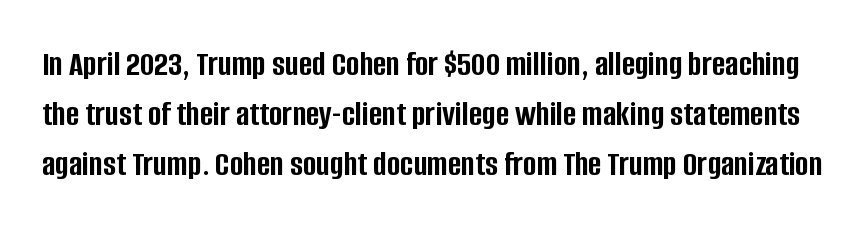
{"serif": "no", "italic": "no", "bold": "yes", "weight": "semibold", "width": "condensed", "stroke_contrast": "low", "x_height": "large", "monospaced": "no", "underline": "no", "line_spacing": "normal", "line_spacing_ratio": 1.39, "letter_spacing": "normal", "letter_spacing_em": 0.0, "glyph_px": 36}
